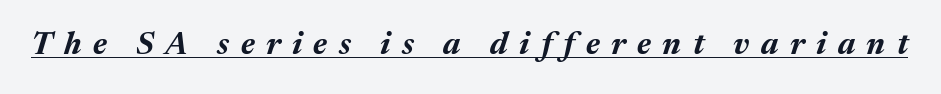
Q: Is the text bold? A: Yes.
Q: Is the text italic (slanted)? A: Yes, it leans right by about 17 degrees.
Q: Is the text underlined? A: Yes.
Q: Is the spacing between letters normal or unusually wide? A: Unusually wide.
Q: Width (condensed, normal, or wide)? A: Normal.
Q: Stroke contrast? A: Medium.
Q: x-height? A: Medium.
Q: Monospaced? A: No.
